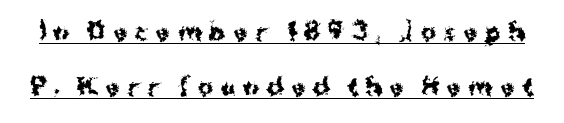
Q: Is the text bold? A: Yes.
Q: Is the text italic (slanted)? A: No, it is upright.
Q: Is the text underlined? A: Yes.
Q: Is the spacing between letters normal or unusually wide? A: Unusually wide.
Q: Is the spacing between lines tight, normal or loose? A: Loose.
